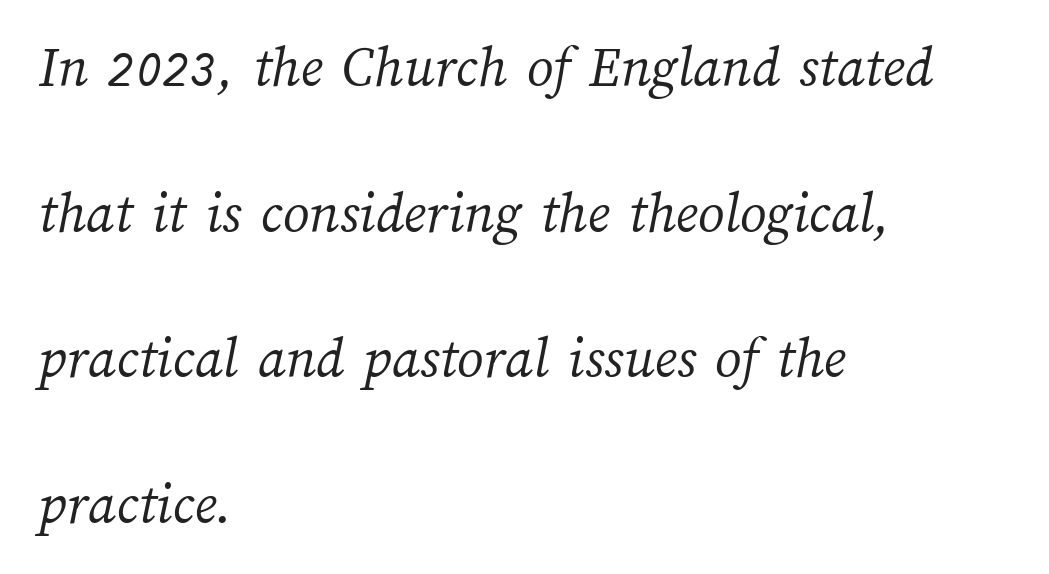
Q: Is the text bold? A: No.
Q: Is the text underlined? A: No.
Q: How is the paragraph aligned? A: Left-aligned.
Q: Is the spacing between letters normal or unusually wide? A: Normal.
Q: Is the spacing between lines tight, normal or loose? A: Loose.
Q: Width (condensed, normal, or wide)? A: Normal.
Q: Stroke contrast? A: Medium.
Q: x-height? A: Medium.
Q: Monospaced? A: No.
